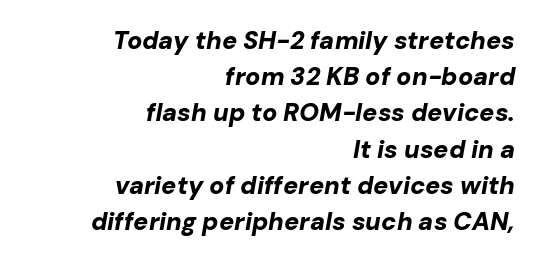
Caption: bold face, heavy strokes. These lines were composed using italics. Is the letter spacing exaggerated? No — it looks like the ordinary default. Check the space under the baseline: it is left empty.
